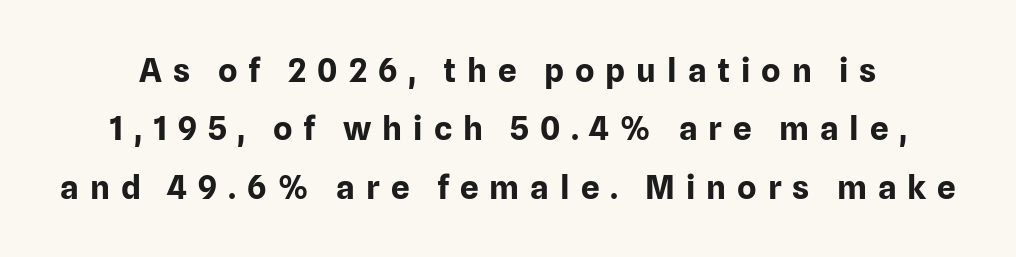
The image shows 33 px bold sans-serif type, upright; set line spacing 1.77x, unusually wide letter spacing (+0.33 em), not underlined; low stroke contrast and a medium x-height.
